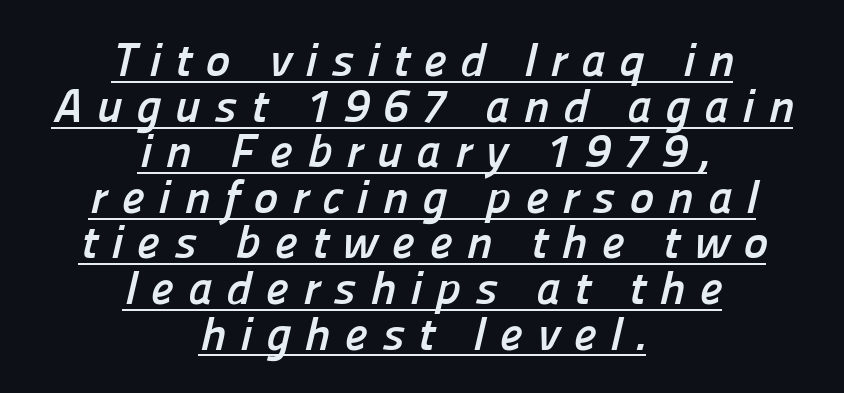
Is this a fixed-width face? No — the glyphs have proportional, varying widths. Glance below the letters and you will spot a drawn line. The glyphs have the mass of a bold cut. Grotesque or geometric, the face here clearly has no serifs. A student would call this center alignment; a typographer would say set centered.
